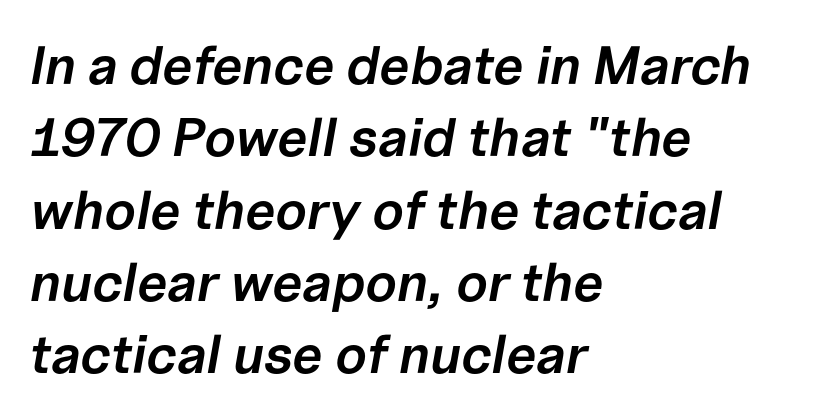
The rendering keeps characters at their native spacing. These lines sit exactly where default settings would place them. This sample has the flowing, uneven cadence of proportional lettering. Does the weight exceed regular? Yes, but only to semibold. This rendering features lettering with no underline. One-word summary of the alignment: left.
